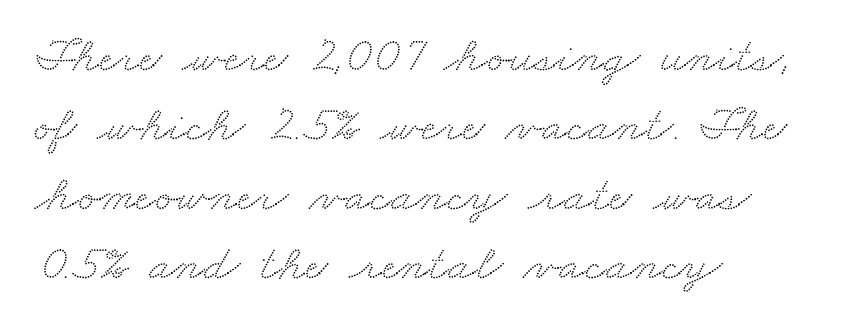
{"serif": "yes", "width": "wide", "stroke_contrast": "medium", "x_height": "small", "monospaced": "no", "underline": "no", "align": "left", "line_spacing": "normal", "line_spacing_ratio": 1.36, "letter_spacing": "normal", "letter_spacing_em": 0.0, "glyph_px": 51}
